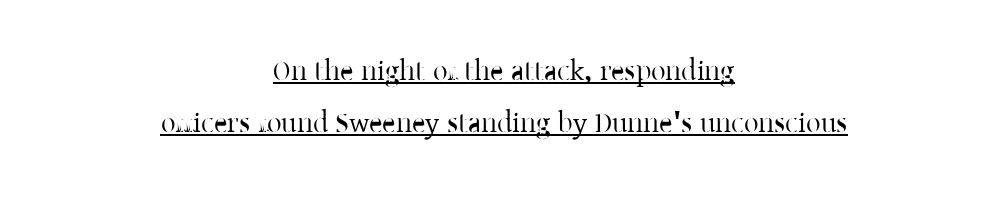
Q: Is the text italic (slanted)? A: No, it is upright.
Q: Is the typeface a serif or a sans-serif typeface? A: Serif.
Q: Is the text underlined? A: Yes.
Q: How is the paragraph aligned? A: Centered.
Q: Is the spacing between letters normal or unusually wide? A: Normal.
Q: Width (condensed, normal, or wide)? A: Normal.
Q: Stroke contrast? A: Low.
Q: x-height? A: Medium.
Q: Monospaced? A: No.
